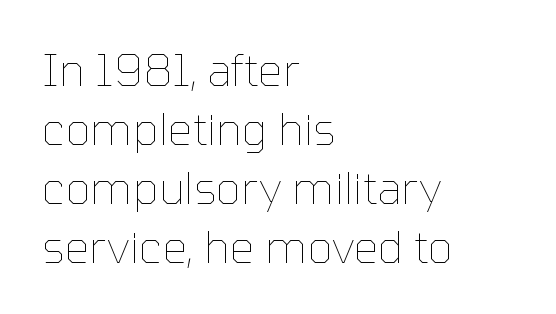
Q: Is the text bold? A: No.
Q: Is the text italic (slanted)? A: No, it is upright.
Q: Is the text underlined? A: No.
Q: How is the paragraph aligned? A: Left-aligned.
Q: Is the spacing between letters normal or unusually wide? A: Normal.
Q: Is the spacing between lines tight, normal or loose? A: Normal.
Q: Width (condensed, normal, or wide)? A: Normal.
Q: Stroke contrast? A: Low.
Q: x-height? A: Medium.
Q: Monospaced? A: No.
